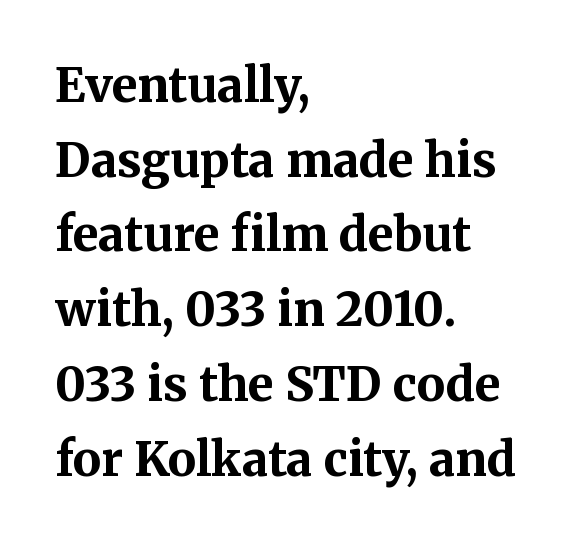
The space between consecutive lines is moderate. Nobody drew a line under any word here. Horizontally, the lines are justified to the leading edge only. Does extra space separate the letters? No, they use regular spacing.
